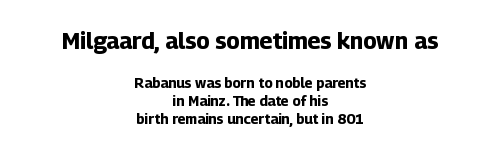
Q: Is the text bold? A: Yes.
Q: Is the text italic (slanted)? A: No, it is upright.
Q: Is the text underlined? A: No.
Q: How is the paragraph aligned? A: Centered.
Q: Is the spacing between letters normal or unusually wide? A: Normal.
Q: Is the spacing between lines tight, normal or loose? A: Normal.
Q: Which block of text is set in a larger size, the first (top) or the second (bottom)? A: The first (top) one.
